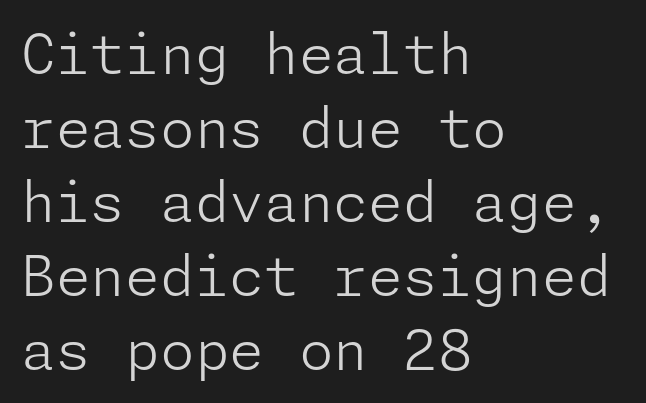
The image shows 56 px light sans-serif type, upright; set left-aligned, normal line spacing (1.32x), normal letter spacing, not underlined; low stroke contrast and a medium x-height.
